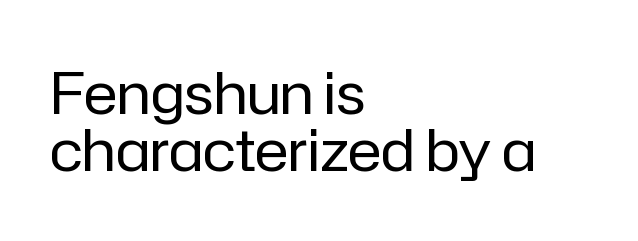
Q: Is the text bold? A: No.
Q: Is the text italic (slanted)? A: No, it is upright.
Q: Is the typeface a serif or a sans-serif typeface? A: Sans-serif.
Q: Is the text underlined? A: No.
Q: How is the paragraph aligned? A: Left-aligned.
Q: Is the spacing between letters normal or unusually wide? A: Normal.
Q: Is the spacing between lines tight, normal or loose? A: Tight.
Q: Width (condensed, normal, or wide)? A: Normal.
Q: Stroke contrast? A: Low.
Q: x-height? A: Medium.
Q: Monospaced? A: No.
